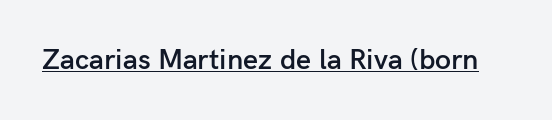
Q: Is the text bold? A: Semi-bold.
Q: Is the text italic (slanted)? A: No, it is upright.
Q: Is the typeface a serif or a sans-serif typeface? A: Sans-serif.
Q: Is the text underlined? A: Yes.
Q: Is the spacing between letters normal or unusually wide? A: Normal.
Q: Width (condensed, normal, or wide)? A: Normal.
Q: Stroke contrast? A: Low.
Q: x-height? A: Medium.
Q: Monospaced? A: No.
